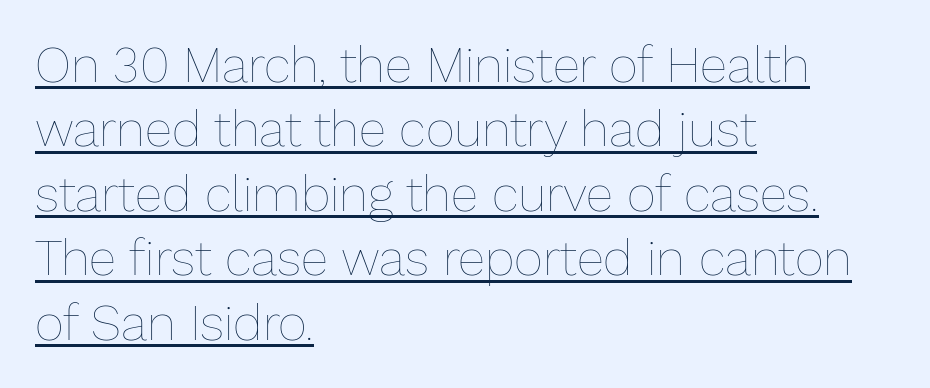
{"italic": "no", "bold": "no", "weight": "thin", "width": "normal", "stroke_contrast": "low", "x_height": "medium", "monospaced": "no", "underline": "yes", "align": "left", "line_spacing": "normal", "line_spacing_ratio": 1.29, "letter_spacing": "normal", "letter_spacing_em": 0.0, "glyph_px": 50}
